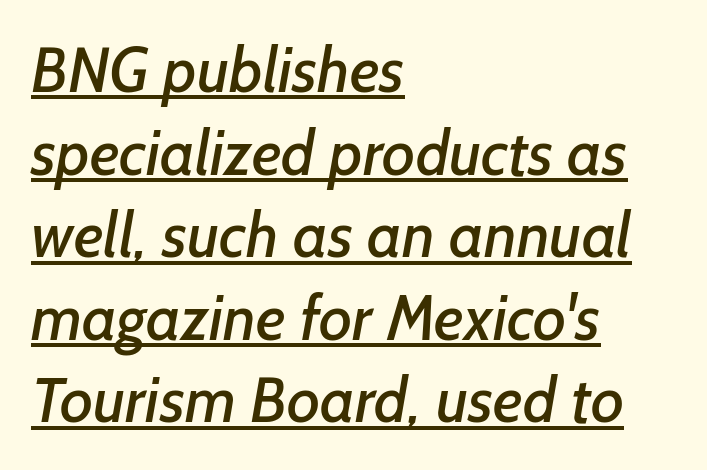
{"serif": "no", "width": "normal", "stroke_contrast": "low", "x_height": "medium", "monospaced": "no", "underline": "yes", "align": "left", "line_spacing": "normal", "line_spacing_ratio": 1.31, "letter_spacing": "normal", "letter_spacing_em": 0.0, "glyph_px": 63}
